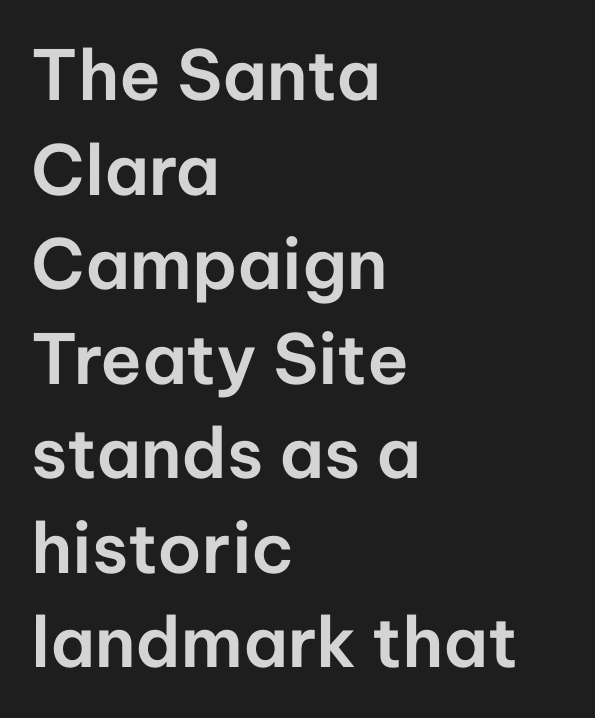
{"serif": "no", "italic": "no", "width": "normal", "stroke_contrast": "low", "x_height": "medium", "monospaced": "no", "underline": "no", "align": "left", "line_spacing": "normal", "line_spacing_ratio": 1.37, "letter_spacing": "normal", "letter_spacing_em": 0.0, "glyph_px": 69}
